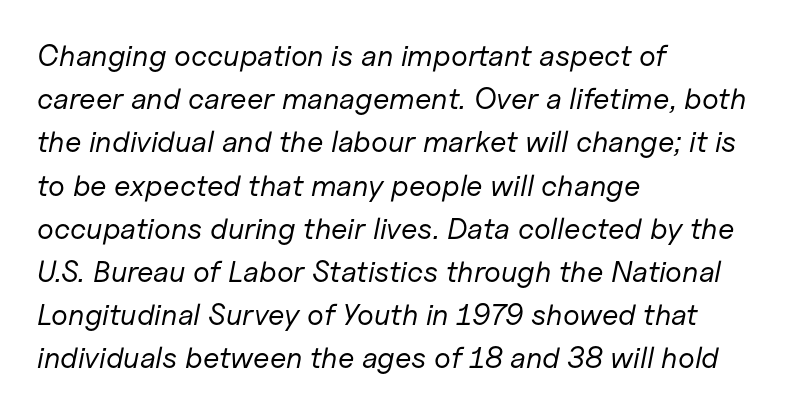
{"italic": "yes", "lean": "right", "slant_degrees": 11, "bold": "no", "weight": "regular", "width": "normal", "stroke_contrast": "low", "x_height": "medium", "monospaced": "no", "underline": "no", "align": "left", "line_spacing": "normal", "line_spacing_ratio": 1.44, "letter_spacing": "normal", "letter_spacing_em": 0.0, "glyph_px": 30}
